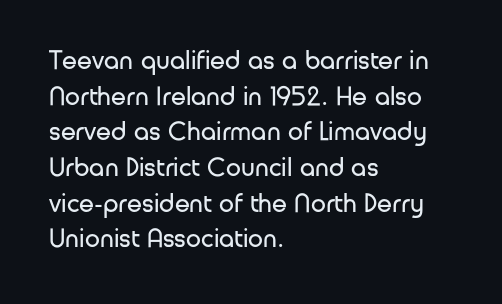
Q: Is the text bold? A: No.
Q: Is the text italic (slanted)? A: No, it is upright.
Q: Is the text underlined? A: No.
Q: How is the paragraph aligned? A: Left-aligned.
Q: Is the spacing between letters normal or unusually wide? A: Normal.
Q: Is the spacing between lines tight, normal or loose? A: Normal.
